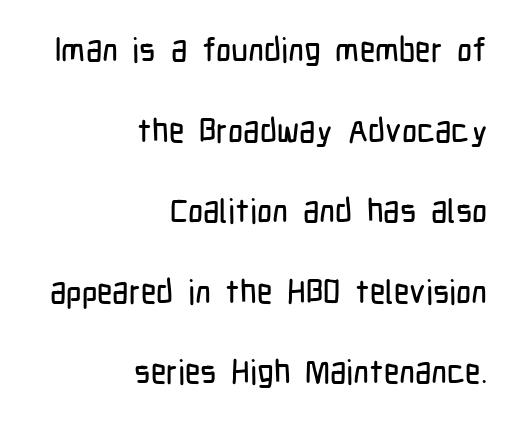
Q: Is the text italic (slanted)? A: No, it is upright.
Q: Is the typeface a serif or a sans-serif typeface? A: Sans-serif.
Q: Is the text underlined? A: No.
Q: How is the paragraph aligned? A: Right-aligned.
Q: Is the spacing between letters normal or unusually wide? A: Normal.
Q: Is the spacing between lines tight, normal or loose? A: Loose.
Q: Width (condensed, normal, or wide)? A: Condensed.
Q: Stroke contrast? A: Low.
Q: x-height? A: Medium.
Q: Monospaced? A: No.
